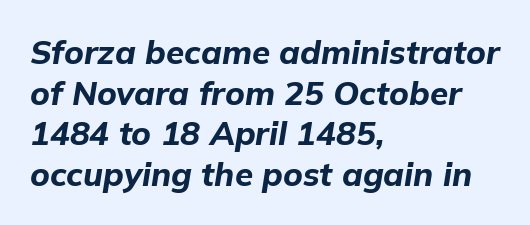
Summary of weight: heavy, a full bold. Default kerning and tracking; the words read as compact shapes. Does the lettering tilt? It does — this is italic. Here the designer chose a conventional face with non-uniform glyph widths.
